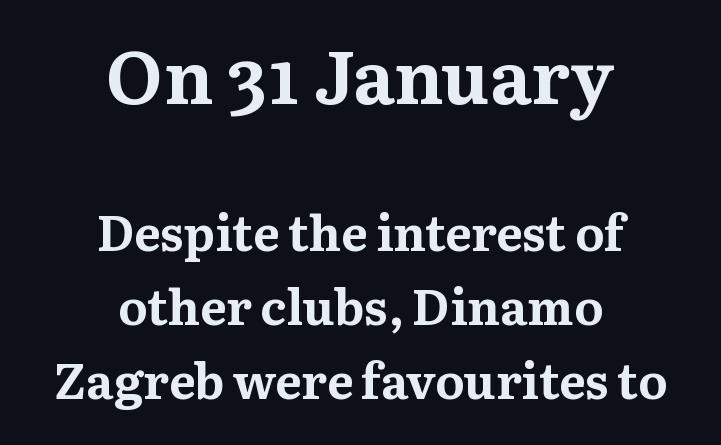
A roman cut, with each character standing at attention. The face used here is proportionally spaced, like ordinary book or web type. The specimen omits any rule beneath the text block's lines. Are there feet on the stems? There are — it's a serif.
